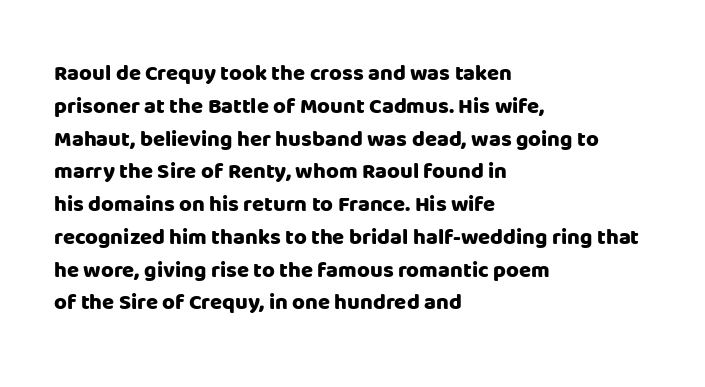
{"italic": "no", "bold": "yes", "underline": "no", "align": "left", "line_spacing": "normal", "line_spacing_ratio": 1.49, "letter_spacing": "normal", "letter_spacing_em": 0.0, "glyph_px": 22}
